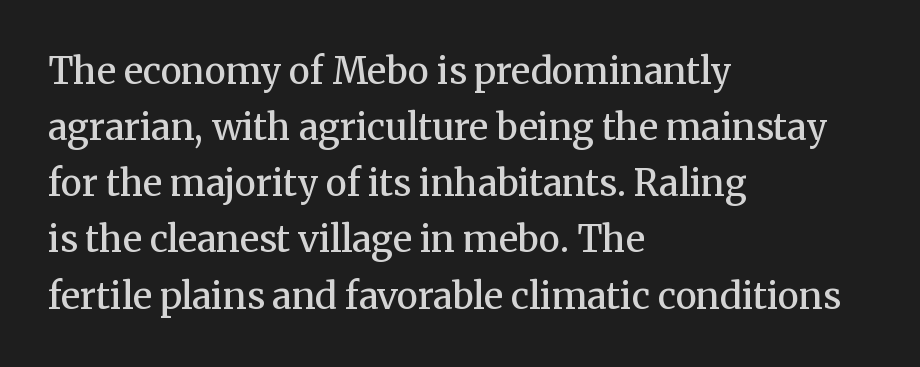
The image shows 36 px semibold serif type, upright; set left-aligned, normal line spacing (1.56x), normal letter spacing, not underlined; medium stroke contrast and a medium x-height.
